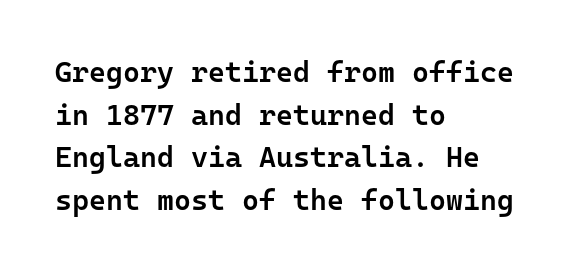
Q: Is the text bold? A: Semi-bold.
Q: Is the text italic (slanted)? A: No, it is upright.
Q: Is the typeface a serif or a sans-serif typeface? A: Sans-serif.
Q: Is the text underlined? A: No.
Q: How is the paragraph aligned? A: Left-aligned.
Q: Is the spacing between letters normal or unusually wide? A: Normal.
Q: Is the spacing between lines tight, normal or loose? A: Normal.
Q: Width (condensed, normal, or wide)? A: Normal.
Q: Stroke contrast? A: Low.
Q: x-height? A: Medium.
Q: Monospaced? A: Yes.
